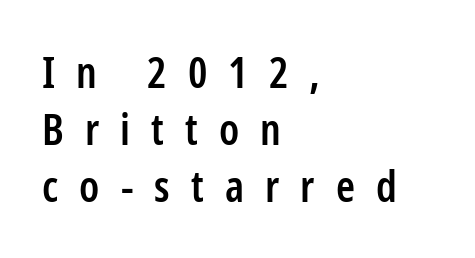
The image shows 43 px semibold, condensed sans-serif type, upright; set left-aligned, normal line spacing (1.33x), unusually wide letter spacing (+0.49 em), not underlined; low stroke contrast and a medium x-height.
